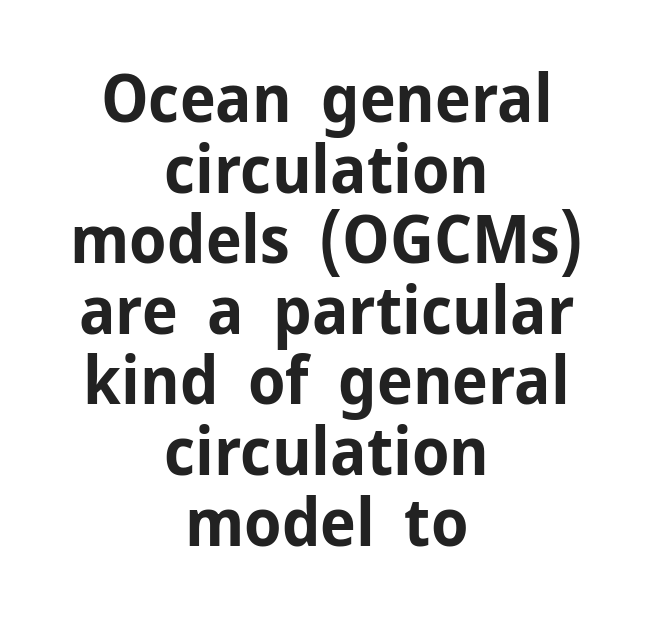
The image shows 66 px bold sans-serif type, upright; set centered, tight line spacing (1.07x), normal letter spacing, not underlined; low stroke contrast and a medium x-height.
